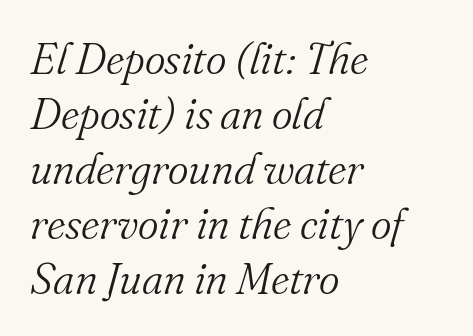
Which margin do the lines hug? The left one — the right edge is uneven. What kind of face is this? One with serifs. Words float on clear page, feet unadorned. The passage shown has conventional tracking throughout.
